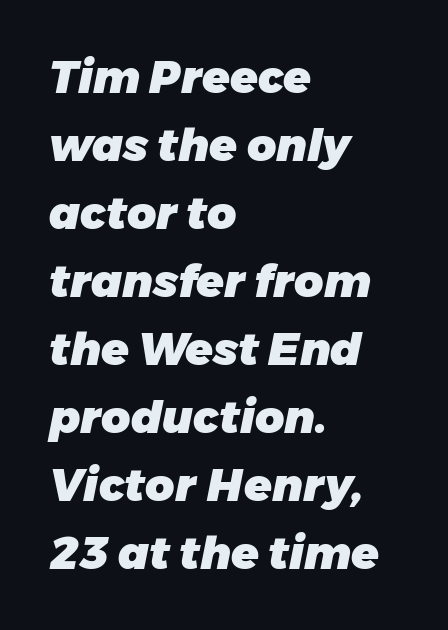
Note the varied advance widths — an 'i' is clearly narrower than an 'm'. Every character sits at an angle, as italics do. Leading matches the norm, producing a regular column. The font is running at its bold setting. The face used here is rendered with its standard letterfit.
